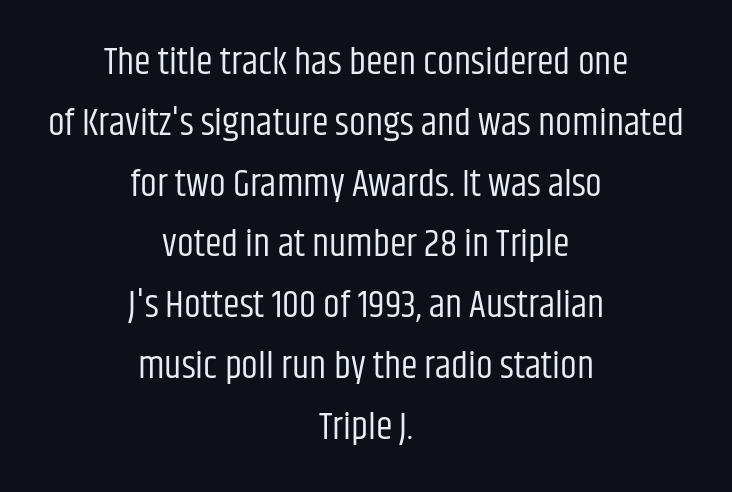
Any mark beneath the type? The region is blank. Do the characters align in a grid? No, the font is proportional. You can tell it's not italic because the verticals are truly vertical. Unbolded letterforms with no extra heft. Typographically, this falls in the sans-serif category. Whoever set this chose a conventional vertical rhythm.
